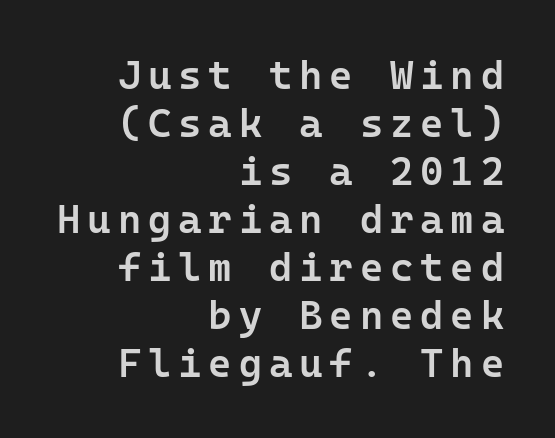
Notice how the stems are strictly vertical — no italics here. How heavy is the stroke? Medium-heavy — a semibold, shy of bold. Unlike a traditional serif, this face leaves its strokes unadorned. Words float on clear page, feet unadorned. The setting favours the right margin, as signatures and pull-quotes sometimes do.
